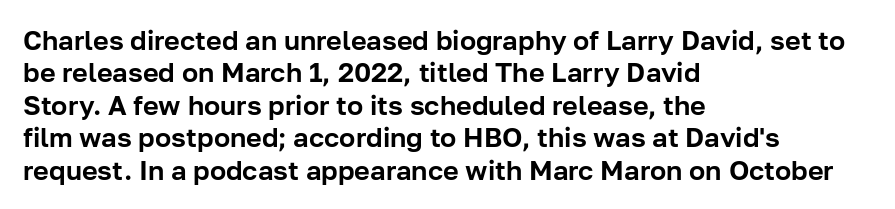
Designer's note — italics off, roman on. The specimen omits any rule beneath the text block's lines. No extra tracking has been applied to these lines. Each line starts at the same left margin while the right side varies.
